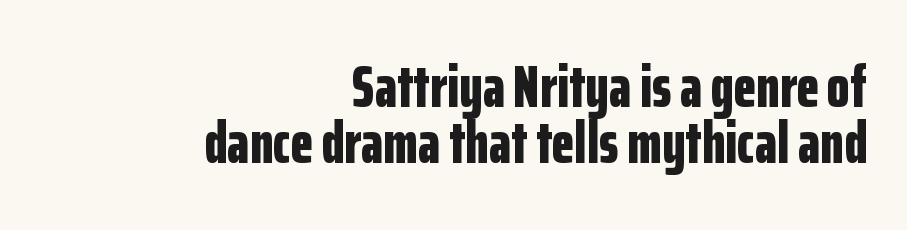
{"serif": "no", "italic": "no", "bold": "yes", "weight": "bold", "width": "condensed", "stroke_contrast": "low", "x_height": "medium", "monospaced": "no", "underline": "no", "align": "right", "line_spacing": "tight", "line_spacing_ratio": 0.95, "letter_spacing": "normal", "letter_spacing_em": 0.0, "glyph_px": 59}
